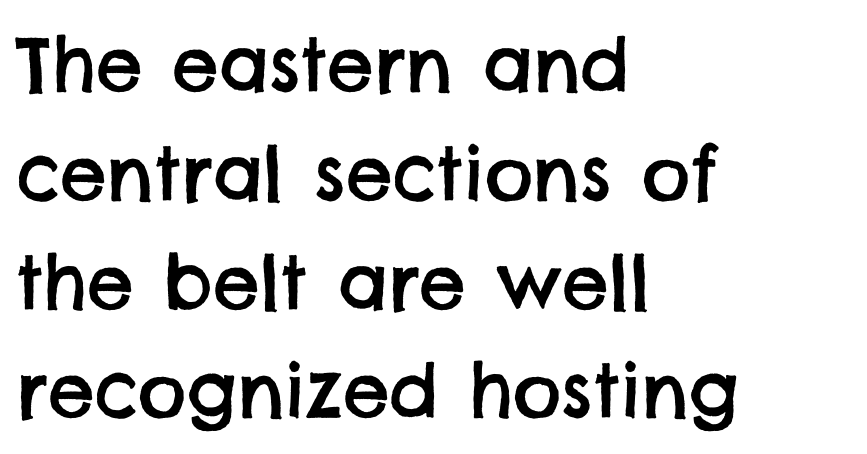
{"serif": "no", "width": "normal", "stroke_contrast": "low", "x_height": "large", "monospaced": "no", "underline": "no", "align": "left", "line_spacing": "normal", "line_spacing_ratio": 1.47, "letter_spacing": "normal", "letter_spacing_em": 0.0, "glyph_px": 74}
